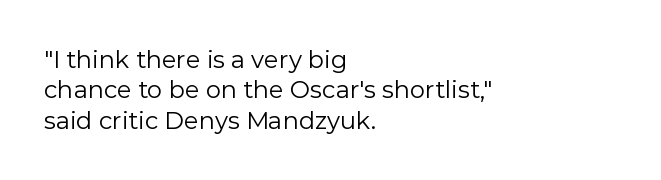
Q: Is the text bold? A: No.
Q: Is the text italic (slanted)? A: No, it is upright.
Q: Is the text underlined? A: No.
Q: How is the paragraph aligned? A: Left-aligned.
Q: Is the spacing between letters normal or unusually wide? A: Normal.
Q: Is the spacing between lines tight, normal or loose? A: Normal.
